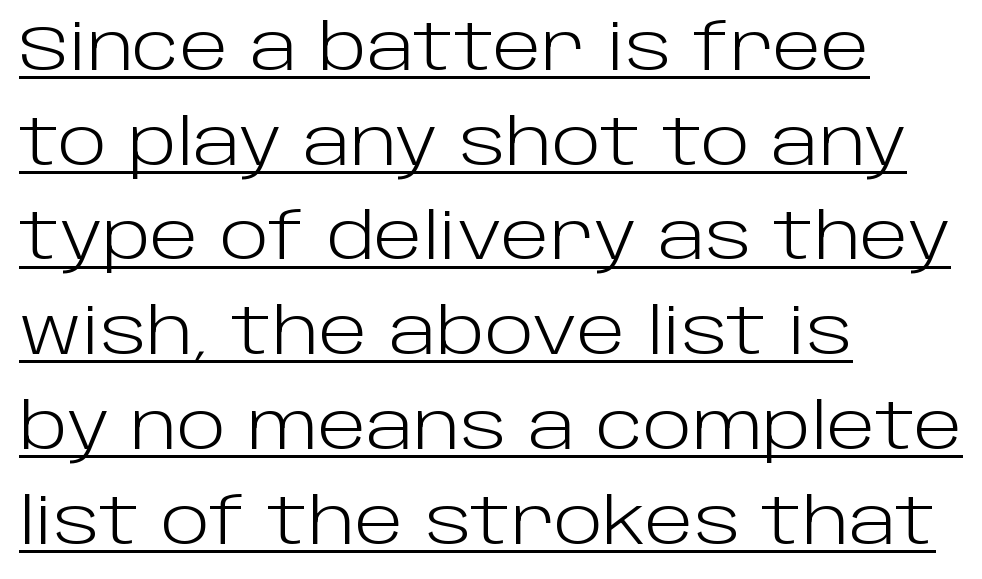
To sum up the face: it is a sans, with no serifs. Quick note: underline on. Default kerning and tracking; the words read as compact shapes. Vertical stems look standard width or narrower in stroke. Here the designer chose a conventional face with non-uniform glyph widths.
